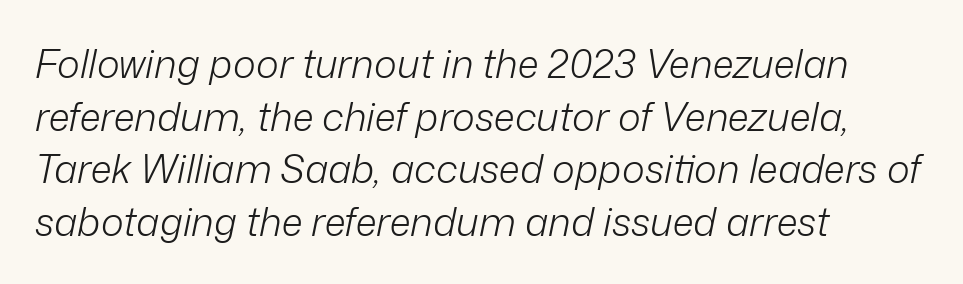
The text block is weighted toward the left margin, trailing off unevenly rightward. Note the varied advance widths — an 'i' is clearly narrower than an 'm'. Unbolded letterforms with no extra heft. The font's italic variant was chosen for this text. Descenders are the only things crossing below the line.
